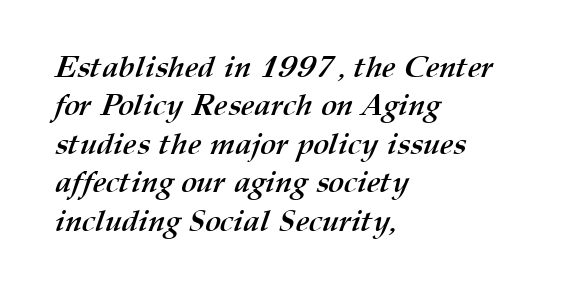
The image shows 30 px semibold type; set left-aligned, normal line spacing (1.28x), normal letter spacing, not underlined; medium stroke contrast and a medium x-height.
